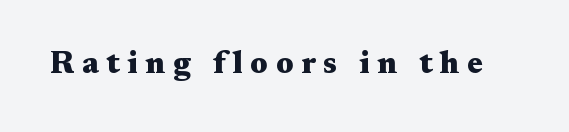
Weight check: bold — yes, fully. Spacing verdict: proportional, widths tailored to each character. The type family on display is of the serif kind. Has an underline been added? It has not. This is roman type, the default non-slanted kind. Loose tracking; the words dissolve into strings of separated letters.
